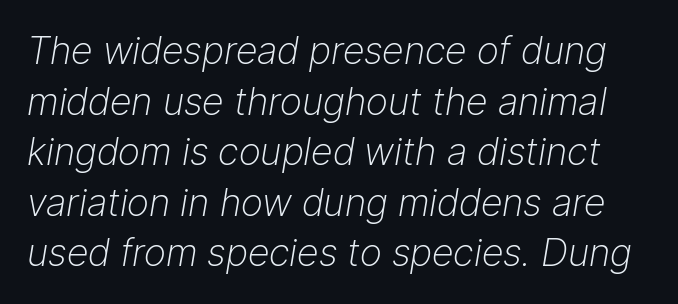
The image shows 38 px light type, italic (leaning right); set normal line spacing (1.33x), normal letter spacing, not underlined; low stroke contrast and a medium x-height.
